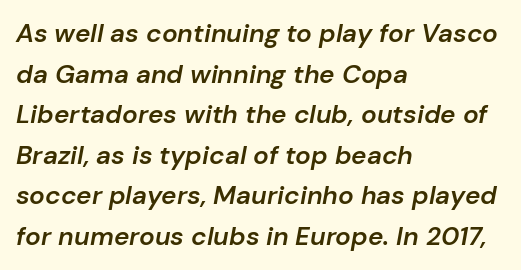
The image shows 26 px text type, italic (leaning right); set left-aligned, normal line spacing (1.56x), normal letter spacing, not underlined.
